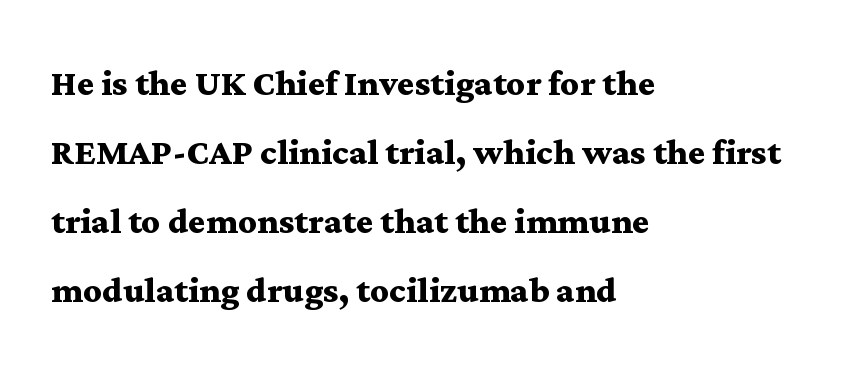
Q: Is the text bold? A: Yes.
Q: Is the text italic (slanted)? A: No, it is upright.
Q: Is the typeface a serif or a sans-serif typeface? A: Serif.
Q: Is the text underlined? A: No.
Q: How is the paragraph aligned? A: Left-aligned.
Q: Is the spacing between letters normal or unusually wide? A: Normal.
Q: Is the spacing between lines tight, normal or loose? A: Normal.
Q: Width (condensed, normal, or wide)? A: Wide.
Q: Stroke contrast? A: Medium.
Q: x-height? A: Medium.
Q: Monospaced? A: No.
